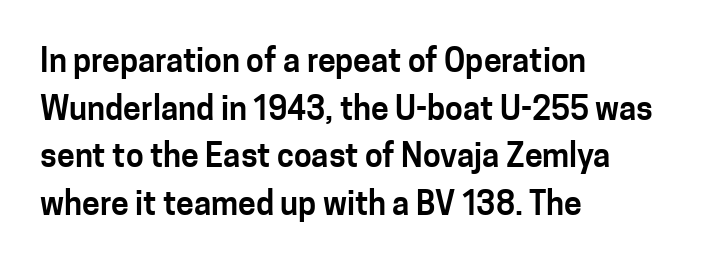
Q: Is the text italic (slanted)? A: No, it is upright.
Q: Is the typeface a serif or a sans-serif typeface? A: Sans-serif.
Q: Is the text underlined? A: No.
Q: How is the paragraph aligned? A: Left-aligned.
Q: Is the spacing between letters normal or unusually wide? A: Normal.
Q: Is the spacing between lines tight, normal or loose? A: Normal.
Q: Width (condensed, normal, or wide)? A: Normal.
Q: Stroke contrast? A: Low.
Q: x-height? A: Medium.
Q: Monospaced? A: No.
